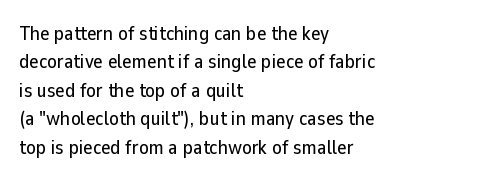
{"italic": "no", "underline": "no", "align": "left", "line_spacing": "normal", "line_spacing_ratio": 1.42, "letter_spacing": "normal", "letter_spacing_em": 0.0, "glyph_px": 20}
